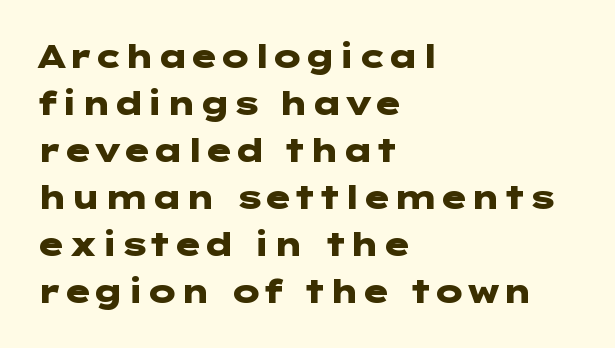
Q: Is the text bold? A: Yes.
Q: Is the text italic (slanted)? A: No, it is upright.
Q: Is the typeface a serif or a sans-serif typeface? A: Sans-serif.
Q: Is the text underlined? A: No.
Q: How is the paragraph aligned? A: Left-aligned.
Q: Is the spacing between letters normal or unusually wide? A: Normal.
Q: Is the spacing between lines tight, normal or loose? A: Normal.
Q: Width (condensed, normal, or wide)? A: Wide.
Q: Stroke contrast? A: Low.
Q: x-height? A: Medium.
